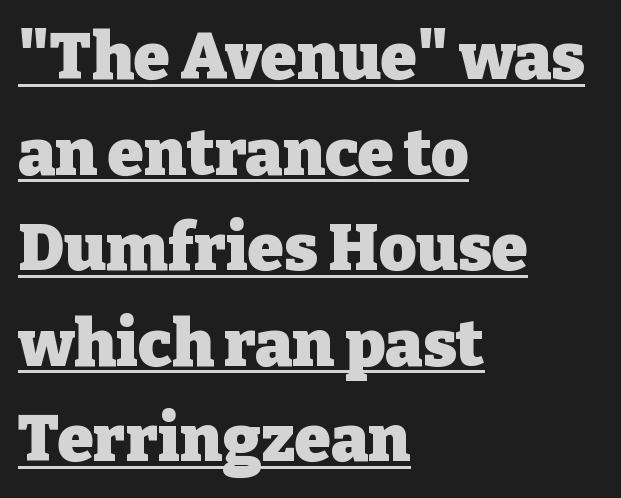
The image shows 65 px heavy serif type, upright; set left-aligned, normal line spacing (1.47x), normal letter spacing, underlined; low stroke contrast and a medium x-height.
